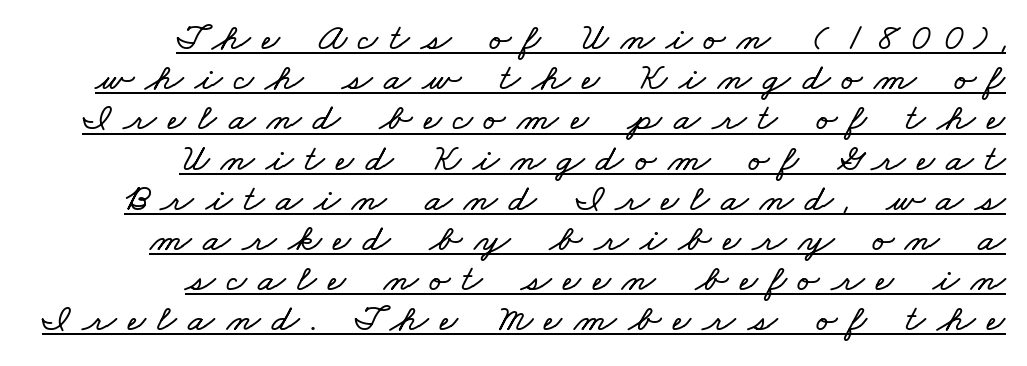
{"width": "wide", "stroke_contrast": "low", "x_height": "small", "monospaced": "no", "underline": "yes", "align": "right", "line_spacing": "tight", "line_spacing_ratio": 1.03, "letter_spacing": "wide", "letter_spacing_em": 0.3, "glyph_px": 39}
